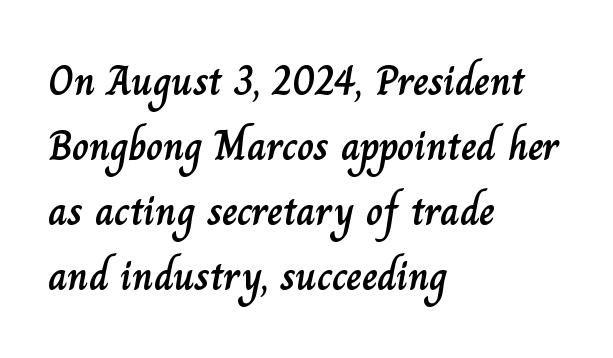
Q: Is the text italic (slanted)? A: Yes.
Q: Is the text underlined? A: No.
Q: How is the paragraph aligned? A: Left-aligned.
Q: Is the spacing between letters normal or unusually wide? A: Normal.
Q: Is the spacing between lines tight, normal or loose? A: Normal.
Q: Width (condensed, normal, or wide)? A: Normal.
Q: Stroke contrast? A: Low.
Q: x-height? A: Small.
Q: Monospaced? A: No.
